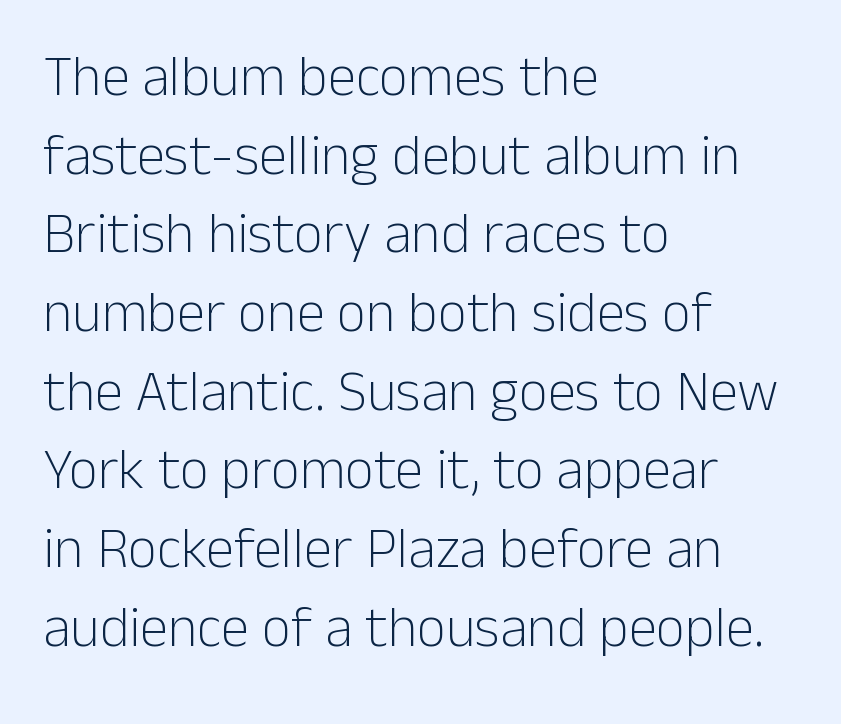
This sample has the flowing, uneven cadence of proportional lettering. The font's upright variant was chosen for this text. Characters follow at the spacing the type designer built in. Is the stroke heavy? The answer is a plain regular-or-lighter. The passage shown is typeset with a sans-serif family. Underline: absent.
